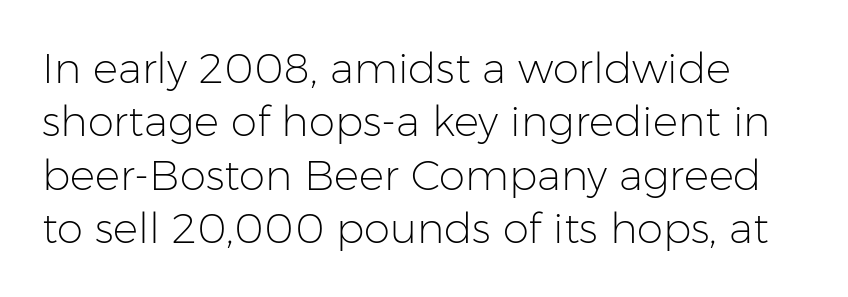
Q: Is the text bold? A: No.
Q: Is the text italic (slanted)? A: No, it is upright.
Q: Is the typeface a serif or a sans-serif typeface? A: Sans-serif.
Q: Is the text underlined? A: No.
Q: Is the spacing between letters normal or unusually wide? A: Normal.
Q: Is the spacing between lines tight, normal or loose? A: Normal.
Q: Width (condensed, normal, or wide)? A: Normal.
Q: Stroke contrast? A: Low.
Q: x-height? A: Medium.
Q: Monospaced? A: No.
